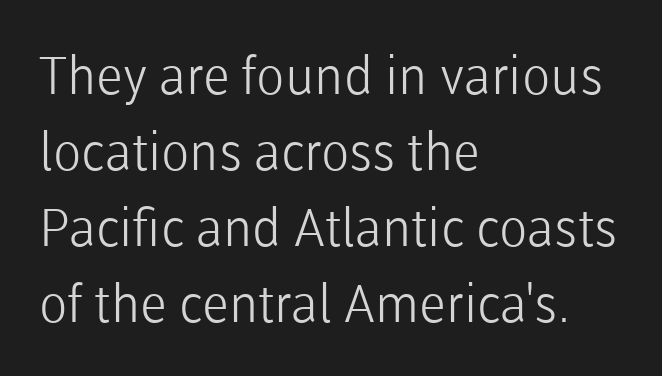
The typeface chosen for these lines omits serifs. No word sits above an underline. Do the characters align in a grid? No, the font is proportional. The block of text has a typical density, with ordinary space between rows.
